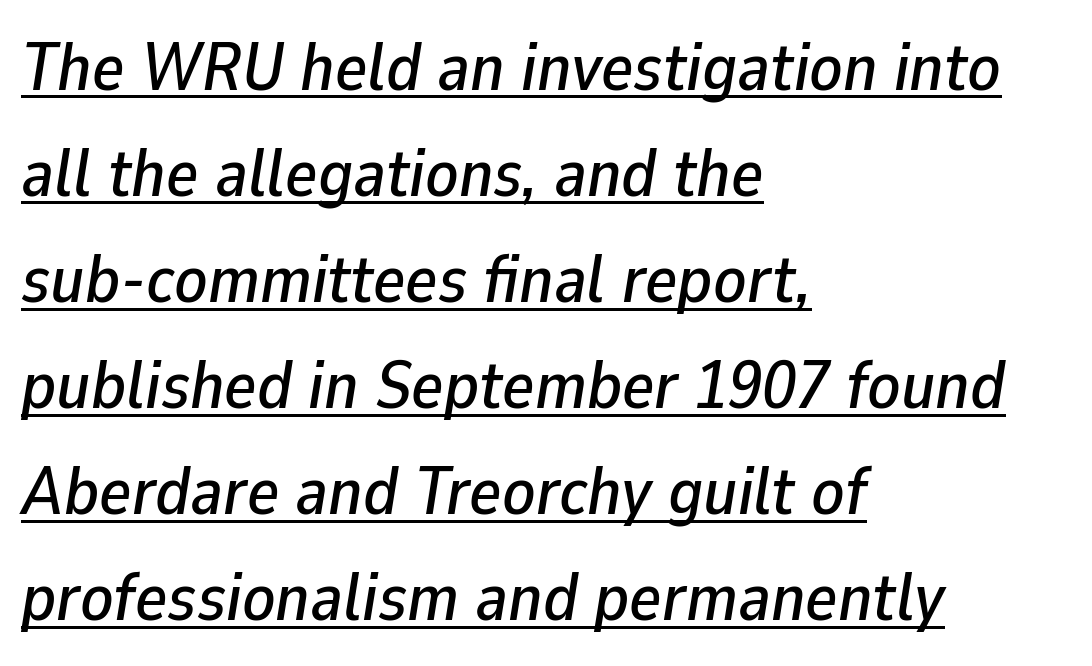
How are the letters spaced? Ordinarily, with no added tracking. Think of a printed novel: that variable character pitch is what you see here. Short and long lines alike share a common starting point at left. Characters are canted at an angle relative to the baseline's perpendicular.
